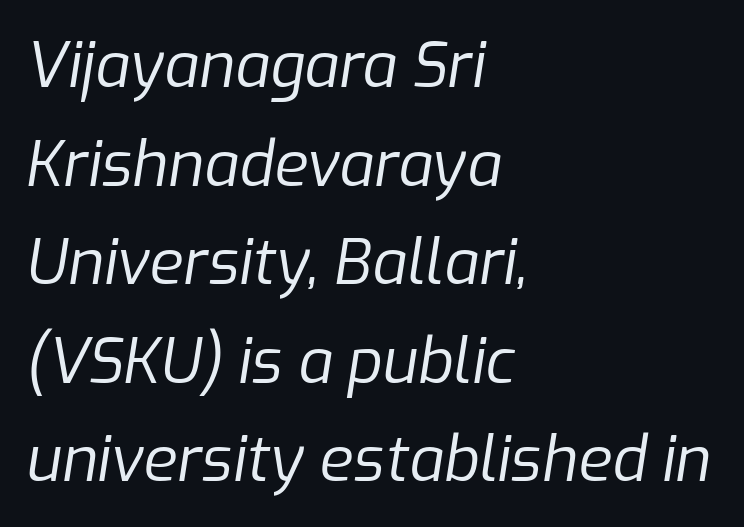
{"italic": "yes", "lean": "right", "slant_degrees": 9, "bold": "no", "weight": "regular", "width": "normal", "stroke_contrast": "low", "x_height": "medium", "monospaced": "no", "underline": "no", "align": "left", "line_spacing": "normal", "line_spacing_ratio": 1.59, "letter_spacing": "normal", "letter_spacing_em": 0.0, "glyph_px": 62}
